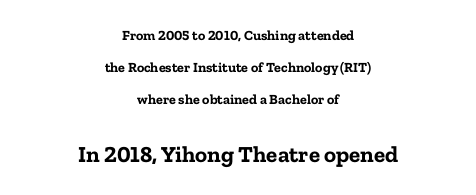
Q: Is the text bold? A: Yes.
Q: Is the text italic (slanted)? A: No, it is upright.
Q: Is the text underlined? A: No.
Q: How is the paragraph aligned? A: Centered.
Q: Is the spacing between letters normal or unusually wide? A: Normal.
Q: Is the spacing between lines tight, normal or loose? A: Loose.
Q: Which block of text is set in a larger size, the first (top) or the second (bottom)? A: The second (bottom) one.
